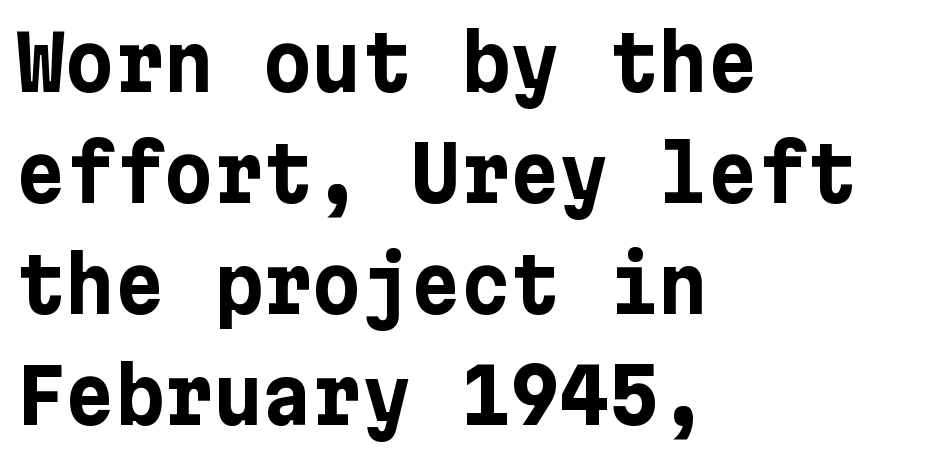
{"serif": "no", "italic": "no", "bold": "yes", "weight": "bold", "width": "normal", "stroke_contrast": "low", "x_height": "medium", "underline": "no", "align": "left", "line_spacing": "normal", "line_spacing_ratio": 1.46, "letter_spacing": "normal", "letter_spacing_em": 0.0, "glyph_px": 76}
